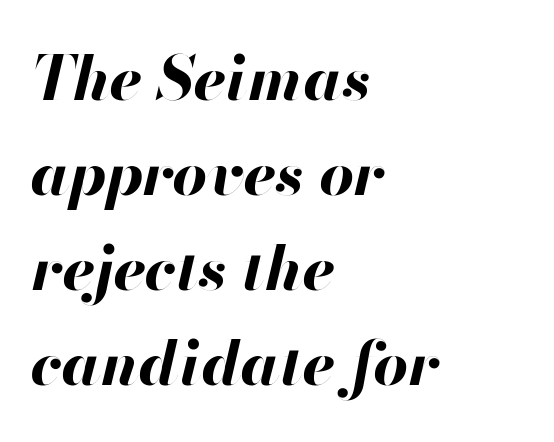
Q: Is the text bold? A: Yes.
Q: Is the text italic (slanted)? A: Yes, it leans right by about 13 degrees.
Q: Is the text underlined? A: No.
Q: How is the paragraph aligned? A: Left-aligned.
Q: Is the spacing between letters normal or unusually wide? A: Normal.
Q: Is the spacing between lines tight, normal or loose? A: Normal.
Q: Width (condensed, normal, or wide)? A: Normal.
Q: Stroke contrast? A: High.
Q: x-height? A: Small.
Q: Monospaced? A: No.
